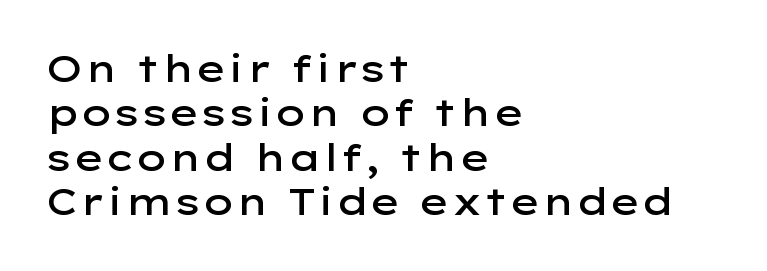
The image shows 37 px semibold, wide sans-serif type, upright; set left-aligned, line spacing 1.2x, normal letter spacing, not underlined; low stroke contrast and a medium x-height.
